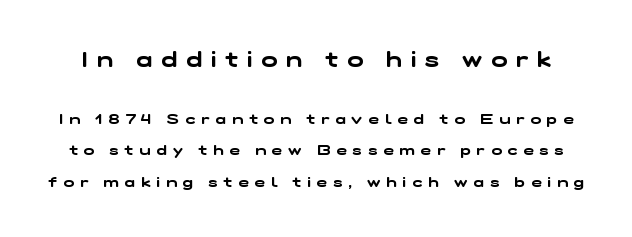
Each word looks stretched out because of the extra space between its letters. Leading is clearly above the norm, producing a sparse column. Large over small — that's the arrangement of the two blocks here. Beneath every word, the page is bare.
